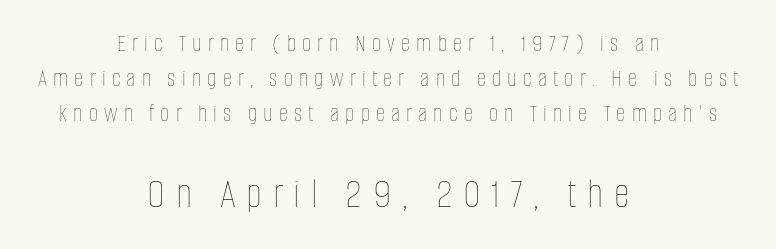
Q: Is the text bold? A: No.
Q: Is the text italic (slanted)? A: No, it is upright.
Q: Is the text underlined? A: No.
Q: How is the paragraph aligned? A: Centered.
Q: Is the spacing between letters normal or unusually wide? A: Unusually wide.
Q: Is the spacing between lines tight, normal or loose? A: Normal.
Q: Which block of text is set in a larger size, the first (top) or the second (bottom)? A: The second (bottom) one.
Q: Width (condensed, normal, or wide)? A: Condensed.
Q: Stroke contrast? A: Low.
Q: x-height? A: Large.
Q: Monospaced? A: No.
